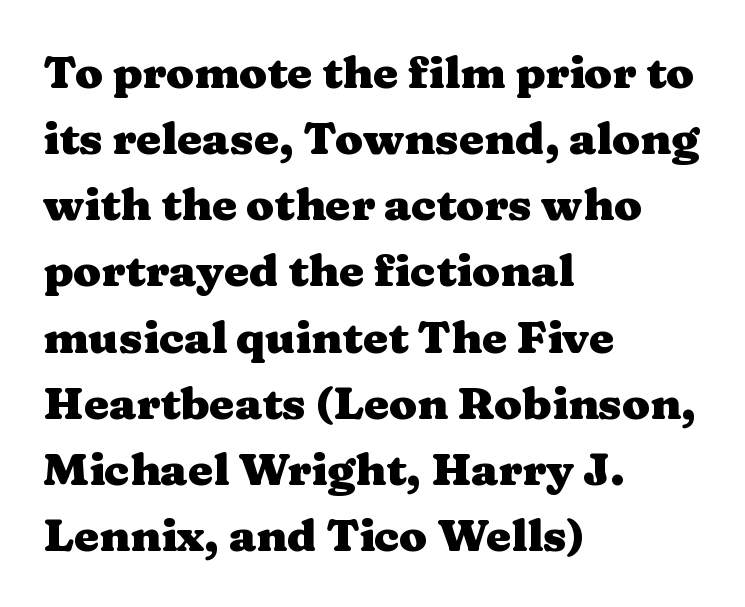
{"serif": "yes", "italic": "no", "bold": "yes", "weight": "heavy", "width": "wide", "stroke_contrast": "medium", "x_height": "medium", "monospaced": "no", "underline": "no", "align": "left", "line_spacing": "normal", "line_spacing_ratio": 1.47, "letter_spacing": "normal", "letter_spacing_em": 0.0, "glyph_px": 45}
